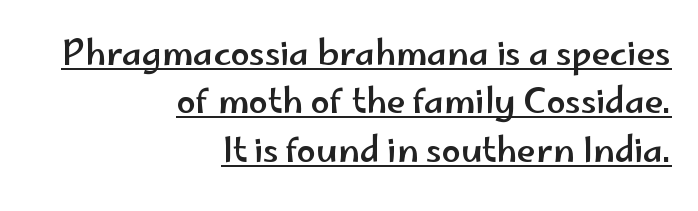
The passage shown is typeset with a sans-serif family. Compared with typical body copy, the letter spacing here is the same. Short and long lines alike share a common ending point at right. The type sits square on the baseline with zero lean. Line spacing here is normal. The face used here is proportionally spaced, like ordinary book or web type.
